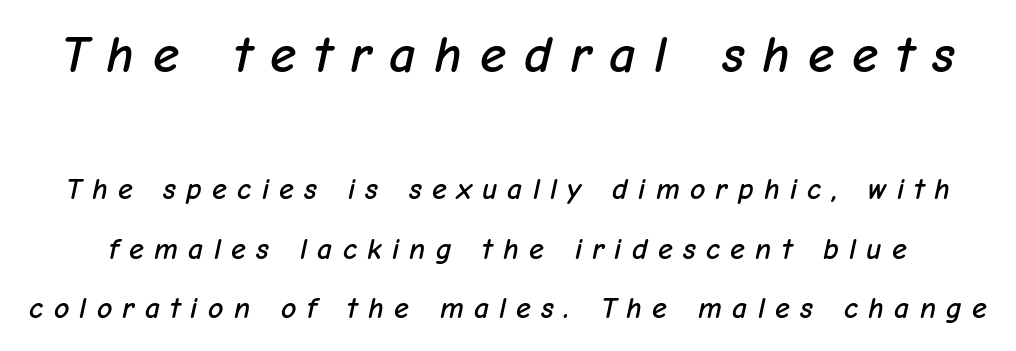
The rendering applies a slant to the glyphs. What stands out about the letter spacing? Its width — letters are far apart. Underlining? Definitely not there. Looks like regular typesetting: each glyph gets only the width it needs. Line spacing here is loose.
